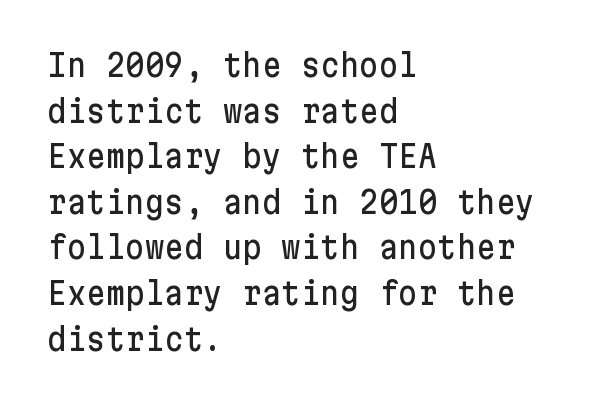
{"serif": "no", "italic": "no", "width": "normal", "stroke_contrast": "low", "x_height": "medium", "underline": "no", "align": "left", "line_spacing": "normal", "line_spacing_ratio": 1.52, "letter_spacing": "normal", "letter_spacing_em": 0.0, "glyph_px": 30}
